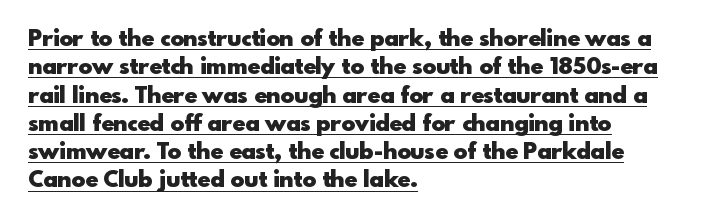
The image shows 23 px bold type, upright; set left-aligned, line spacing 1.23x, normal letter spacing, underlined.
